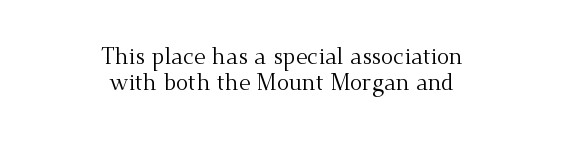
Line spacing here is tight. Bold? No — there's no thickening of the strokes. Italic? Not at all — the glyphs are vertical. The letterforms sit shoulder to shoulder at normal distance.
